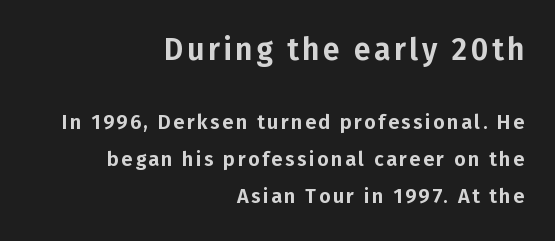
{"serif": "no", "italic": "no", "width": "normal", "stroke_contrast": "low", "x_height": "medium", "monospaced": "no", "underline": "no", "align": "right", "line_spacing_ratio": 1.85, "larger_block": "first", "size_ratio": 1.5, "glyph_px": 30}
